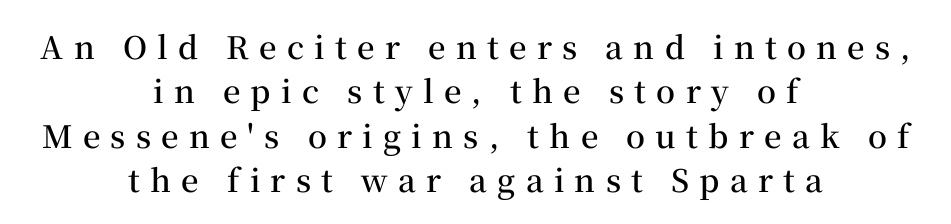
The baseline area is clear. The rag falls on both sides of this text block equally. This sample has the flowing, uneven cadence of proportional lettering. Unlike a clean sans, this face finishes its strokes with serifs.
